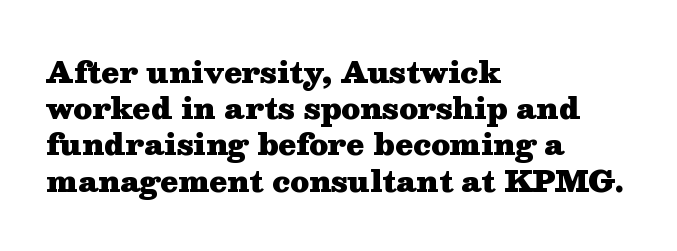
The letters carry serifs — small finishing strokes at the ends of their stems. Vertical strokes here are truly vertical. Caption: multi-line text, flush left, ragged right. Compared with an ordinary text face, these strokes are far heavier — a full bold. These lines sit exactly where default settings would place them. The string is rendered with underlining switched off.
